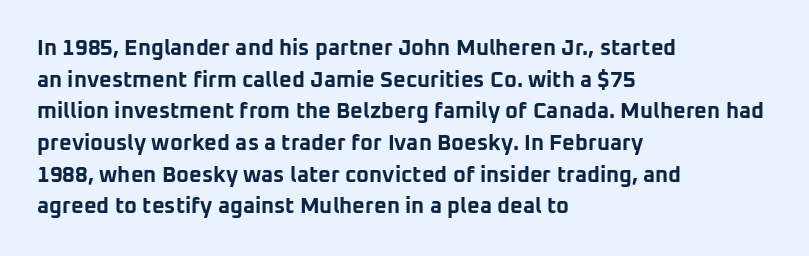
The image shows 22 px bold type, upright; set left-aligned, normal line spacing (1.44x), normal letter spacing, not underlined.
